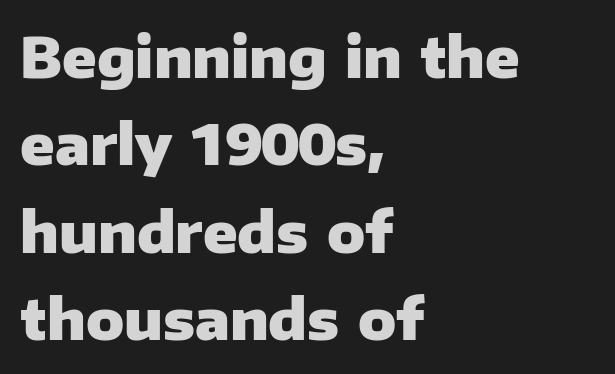
Q: Is the text bold? A: Yes.
Q: Is the text italic (slanted)? A: No, it is upright.
Q: Is the typeface a serif or a sans-serif typeface? A: Sans-serif.
Q: Is the text underlined? A: No.
Q: How is the paragraph aligned? A: Left-aligned.
Q: Is the spacing between letters normal or unusually wide? A: Normal.
Q: Is the spacing between lines tight, normal or loose? A: Normal.
Q: Width (condensed, normal, or wide)? A: Normal.
Q: Stroke contrast? A: Low.
Q: x-height? A: Medium.
Q: Monospaced? A: No.
